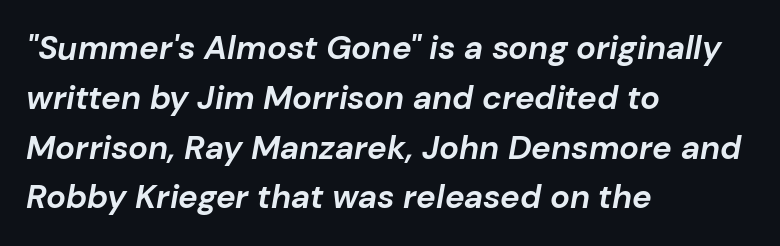
{"italic": "yes", "lean": "right", "slant_degrees": 10, "bold": "yes", "weight": "bold", "width": "normal", "stroke_contrast": "low", "x_height": "medium", "monospaced": "no", "underline": "no", "align": "left", "line_spacing": "normal", "line_spacing_ratio": 1.51, "letter_spacing": "normal", "letter_spacing_em": 0.0, "glyph_px": 33}
